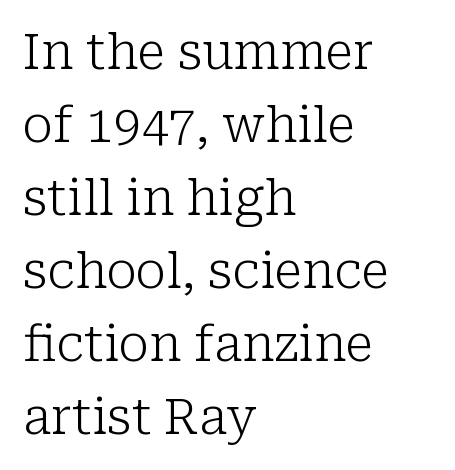
{"serif": "yes", "italic": "no", "bold": "no", "weight": "light", "width": "normal", "stroke_contrast": "low", "x_height": "medium", "monospaced": "no", "underline": "no", "align": "left", "line_spacing": "normal", "line_spacing_ratio": 1.49, "letter_spacing": "normal", "letter_spacing_em": 0.0, "glyph_px": 49}
